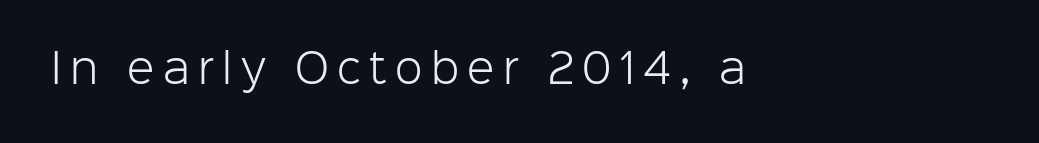
Q: Is the text bold? A: No.
Q: Is the text italic (slanted)? A: No, it is upright.
Q: Is the typeface a serif or a sans-serif typeface? A: Sans-serif.
Q: Is the text underlined? A: No.
Q: How is the paragraph aligned? A: Left-aligned.
Q: Is the spacing between letters normal or unusually wide? A: Unusually wide.
Q: Width (condensed, normal, or wide)? A: Normal.
Q: Stroke contrast? A: Low.
Q: x-height? A: Medium.
Q: Monospaced? A: No.
